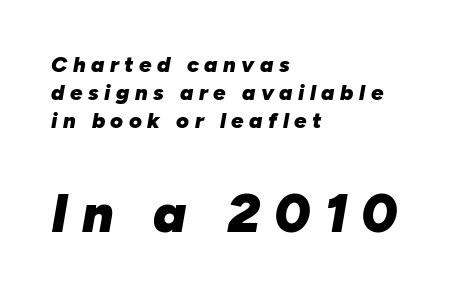
{"italic": "yes", "lean": "right", "slant_degrees": 10, "bold": "yes", "weight": "heavy", "width": "normal", "stroke_contrast": "low", "x_height": "medium", "monospaced": "no", "underline": "no", "align": "left", "line_spacing": "normal", "line_spacing_ratio": 1.27, "letter_spacing": "wide", "letter_spacing_em": 0.25, "larger_block": "second", "size_ratio": 2.5, "glyph_px": 55}
